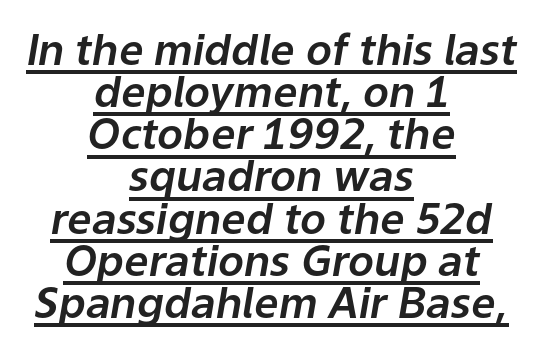
Q: Is the text italic (slanted)? A: Yes, it leans right by about 9 degrees.
Q: Is the text underlined? A: Yes.
Q: How is the paragraph aligned? A: Centered.
Q: Is the spacing between letters normal or unusually wide? A: Normal.
Q: Is the spacing between lines tight, normal or loose? A: Tight.
Q: Width (condensed, normal, or wide)? A: Normal.
Q: Stroke contrast? A: Low.
Q: x-height? A: Medium.
Q: Monospaced? A: No.
